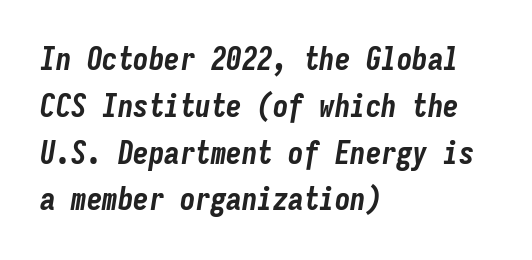
{"italic": "yes", "lean": "right", "slant_degrees": 9, "bold": "yes", "weight": "bold", "width": "condensed", "stroke_contrast": "low", "x_height": "medium", "monospaced": "yes", "underline": "no", "align": "left", "line_spacing": "normal", "line_spacing_ratio": 1.51, "letter_spacing": "normal", "letter_spacing_em": 0.0, "glyph_px": 31}
